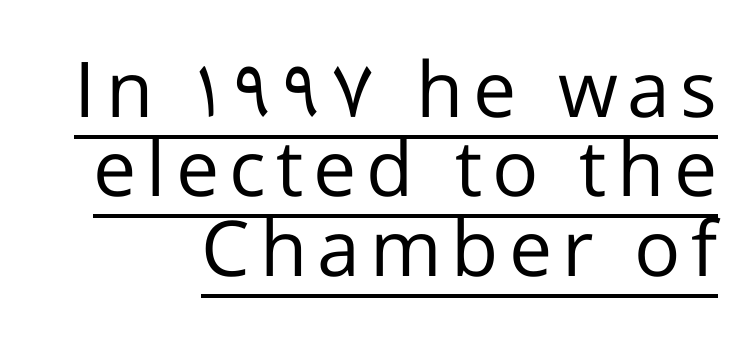
Emphasis is given by a line drawn under the lettering. Here the designer chose a conventional face with non-uniform glyph widths. The rendering anchors every line to the right-hand side. Horizontal bands of white between lines are thin slivers.
